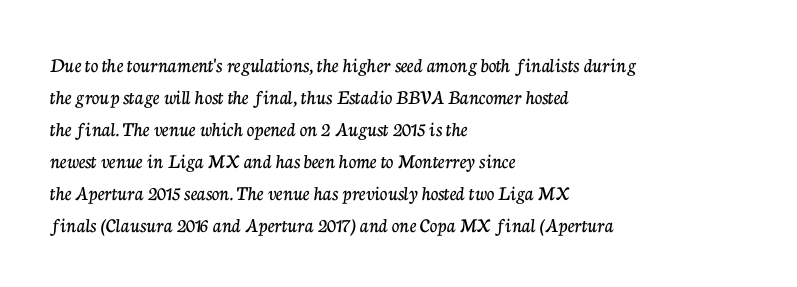
Spacing between characters is what you'd get straight out of the box. This sample is left-justified, so line endings fall wherever the words run out. Has an underline been added? It has not. Evenly set lines give the paragraph a standard silhouette.
